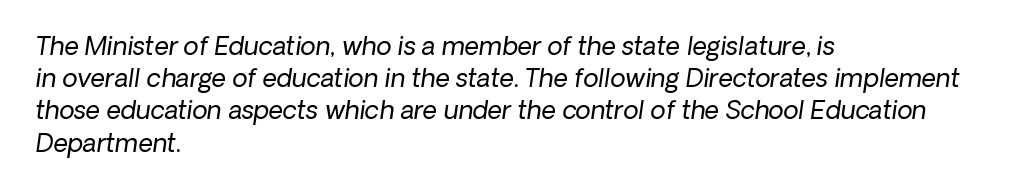
The image shows 25 px text type, italic (leaning right); set left-aligned, normal line spacing (1.29x), normal letter spacing, not underlined.
